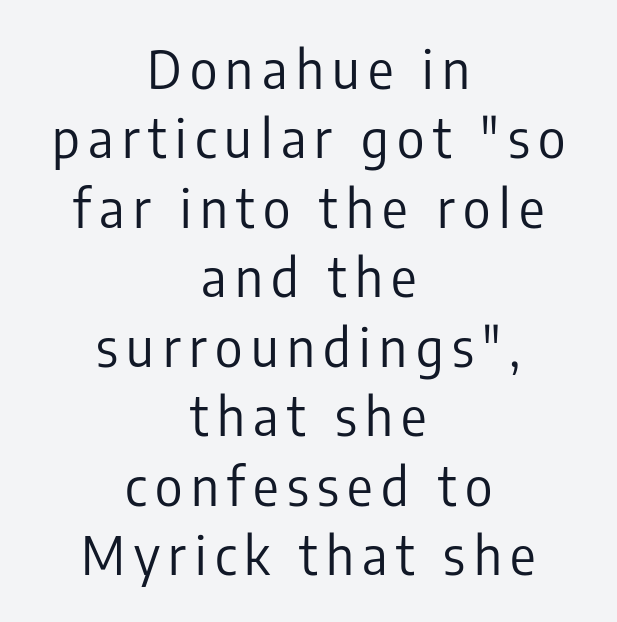
Q: Is the text bold? A: No.
Q: Is the text italic (slanted)? A: No, it is upright.
Q: Is the typeface a serif or a sans-serif typeface? A: Sans-serif.
Q: Is the text underlined? A: No.
Q: How is the paragraph aligned? A: Centered.
Q: Is the spacing between lines tight, normal or loose? A: Normal.
Q: Width (condensed, normal, or wide)? A: Condensed.
Q: Stroke contrast? A: Low.
Q: x-height? A: Medium.
Q: Monospaced? A: No.
